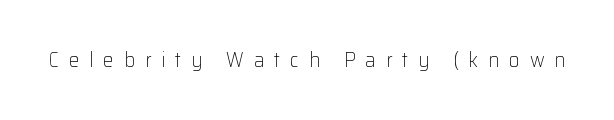
Q: Is the text bold? A: No.
Q: Is the text italic (slanted)? A: No, it is upright.
Q: Is the text underlined? A: No.
Q: Is the spacing between letters normal or unusually wide? A: Unusually wide.
